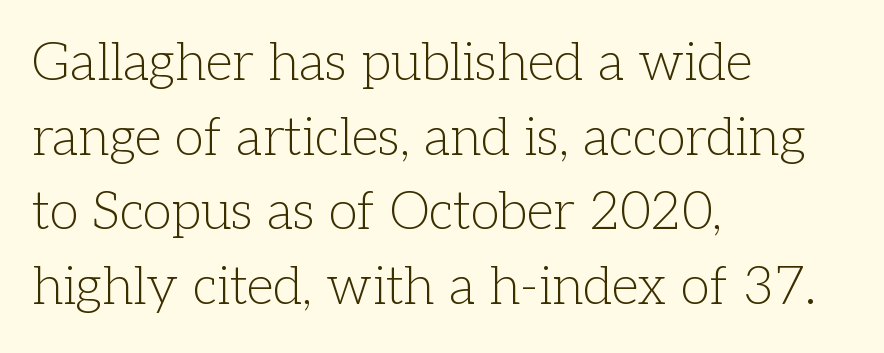
The image shows 53 px light serif type, upright; set left-aligned, normal line spacing (1.41x), normal letter spacing, not underlined; low stroke contrast and a medium x-height.
